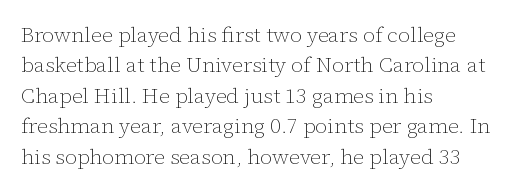
Q: Is the text bold? A: No.
Q: Is the text italic (slanted)? A: No, it is upright.
Q: Is the text underlined? A: No.
Q: How is the paragraph aligned? A: Left-aligned.
Q: Is the spacing between letters normal or unusually wide? A: Normal.
Q: Is the spacing between lines tight, normal or loose? A: Normal.
